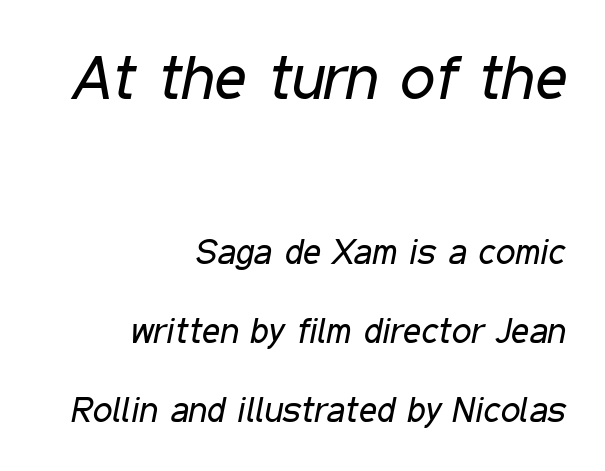
Does extra space separate the letters? No, they use regular spacing. The typesetting does not lean heavy: it is not bold. Each letter keeps its own natural width here, so spacing adapts to shape. Yep, that's italic — everything's leaning. Successive baselines arrive slowly, with a big drop between each.
